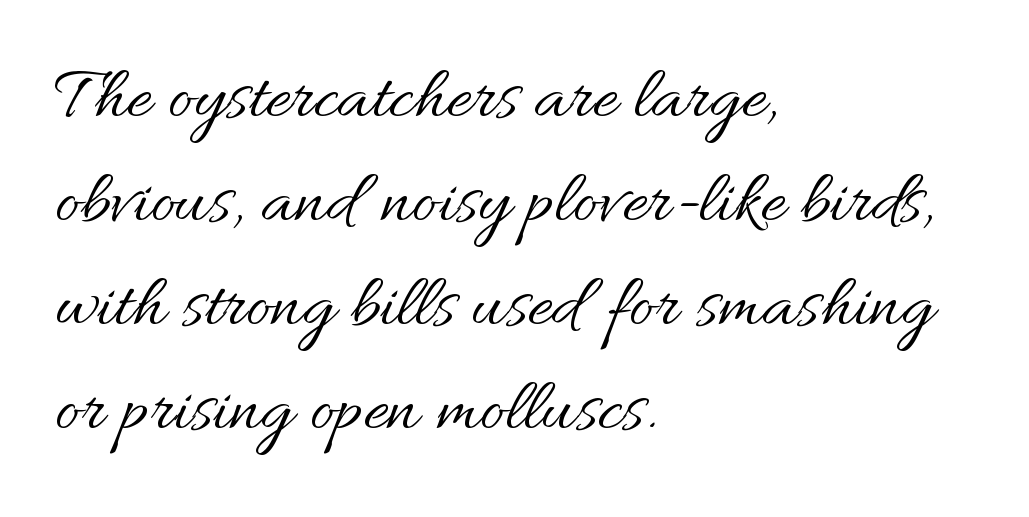
The image shows 76 px regular-weight type; set left-aligned, normal line spacing (1.37x), normal letter spacing, not underlined; medium stroke contrast and a small x-height.
